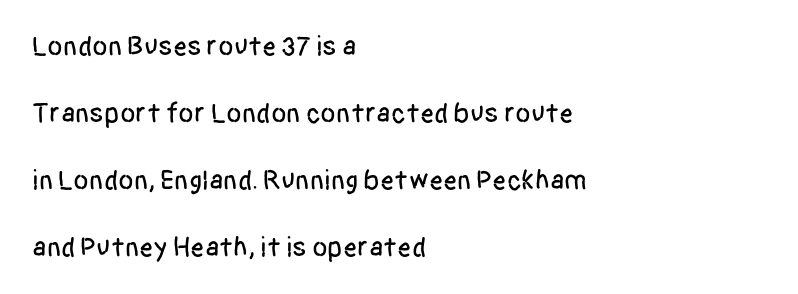
The image shows 28 px condensed sans-serif type, upright; set left-aligned, loose line spacing (2.39x), normal letter spacing, not underlined; low stroke contrast and a large x-height.
